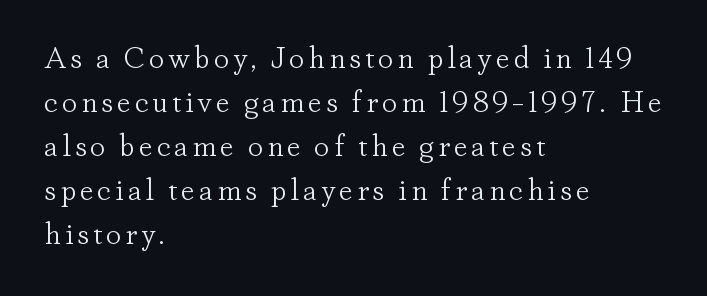
The image shows 31 px light serif type, upright; set left-aligned, normal line spacing (1.42x), not underlined; low stroke contrast and a small x-height.
